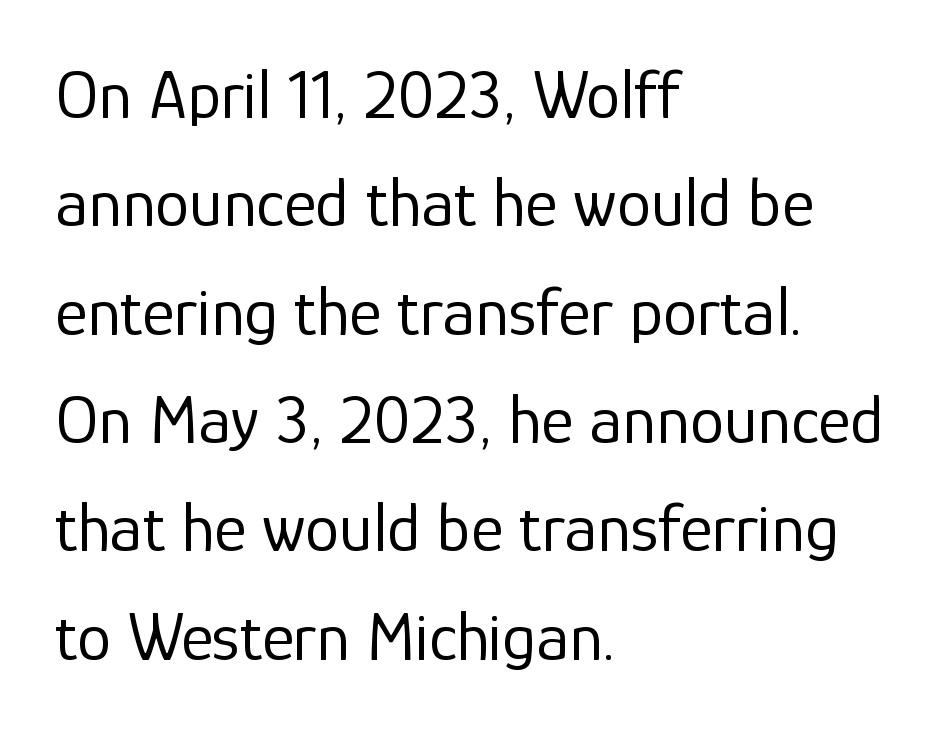
{"serif": "no", "italic": "no", "bold": "no", "weight": "regular", "width": "normal", "stroke_contrast": "low", "x_height": "medium", "monospaced": "no", "underline": "no", "align": "left", "line_spacing": "normal", "line_spacing_ratio": 1.57, "letter_spacing": "normal", "letter_spacing_em": 0.0, "glyph_px": 69}
